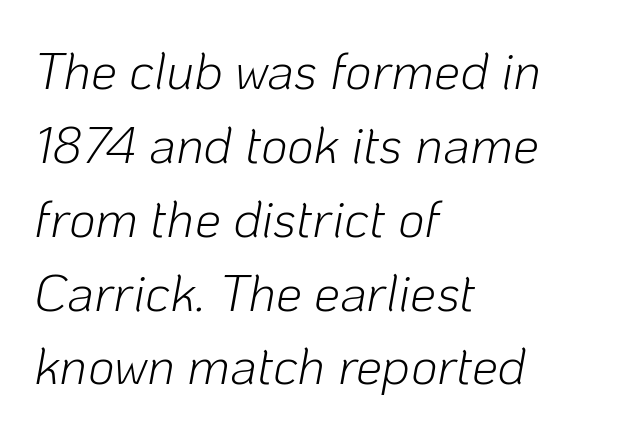
Q: Is the text bold? A: No.
Q: Is the text italic (slanted)? A: Yes, it leans right by about 10 degrees.
Q: Is the text underlined? A: No.
Q: How is the paragraph aligned? A: Left-aligned.
Q: Is the spacing between letters normal or unusually wide? A: Normal.
Q: Is the spacing between lines tight, normal or loose? A: Normal.
Q: Width (condensed, normal, or wide)? A: Normal.
Q: Stroke contrast? A: Low.
Q: x-height? A: Medium.
Q: Monospaced? A: No.
